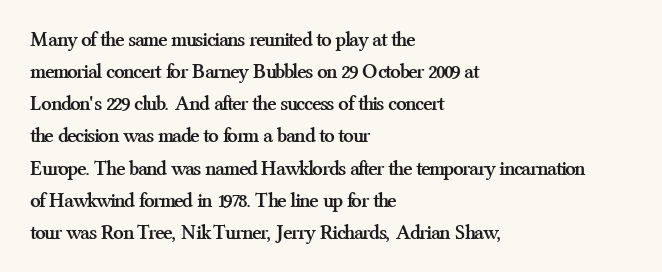
{"italic": "no", "bold": "yes", "underline": "no", "align": "left", "line_spacing": "normal", "line_spacing_ratio": 1.53, "letter_spacing": "normal", "letter_spacing_em": 0.0, "glyph_px": 21}
